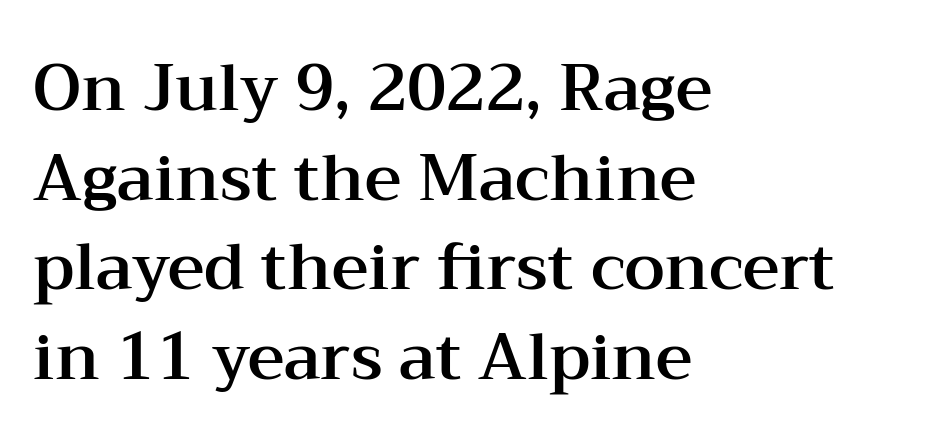
{"serif": "yes", "italic": "no", "width": "wide", "stroke_contrast": "medium", "x_height": "medium", "monospaced": "no", "underline": "no", "align": "left", "line_spacing": "normal", "line_spacing_ratio": 1.4, "letter_spacing": "normal", "letter_spacing_em": 0.0, "glyph_px": 64}
